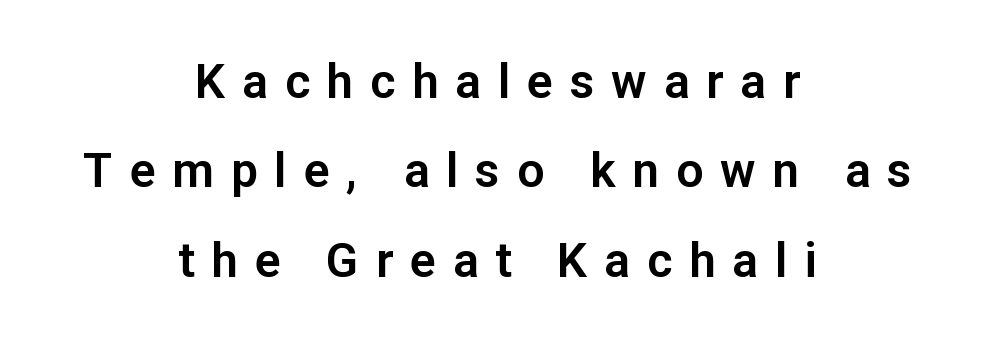
The passage shown is typeset with a sans-serif family. The letters advance in unequal steps, a hallmark of proportional type. The horizontal fit of the characters is loose and conspicuously gappy. Upright lettering throughout. Bare-footed words on every line.
